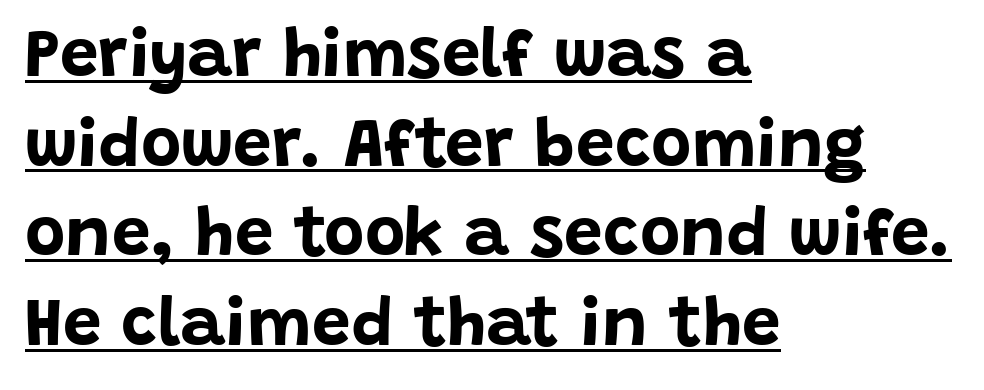
The image shows 69 px bold sans-serif type, upright; set left-aligned, normal line spacing (1.3x), normal letter spacing, underlined; low stroke contrast and a large x-height.
